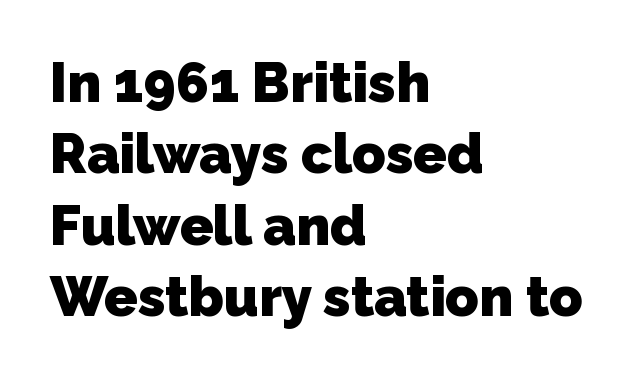
The image shows 55 px heavy sans-serif type; set left-aligned, normal line spacing (1.3x), normal letter spacing, not underlined; low stroke contrast and a medium x-height.
